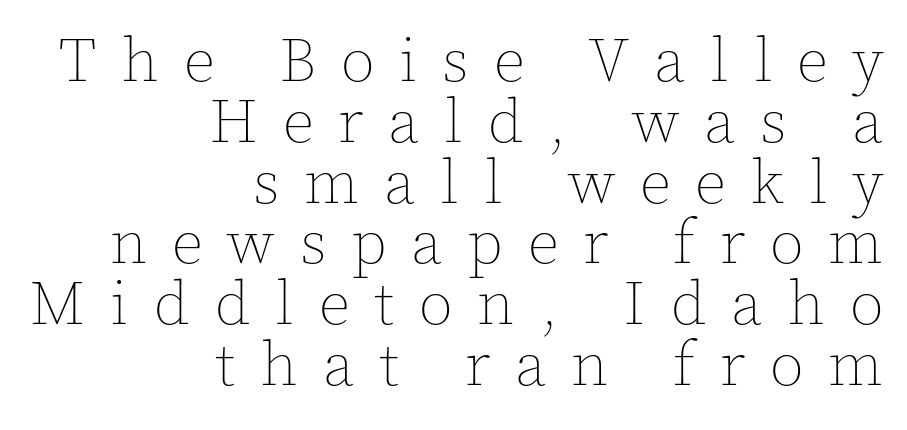
{"italic": "no", "bold": "no", "weight": "thin", "width": "normal", "x_height": "medium", "monospaced": "no", "underline": "no", "align": "right", "line_spacing": "tight", "line_spacing_ratio": 0.98, "letter_spacing": "wide", "letter_spacing_em": 0.4, "glyph_px": 62}
